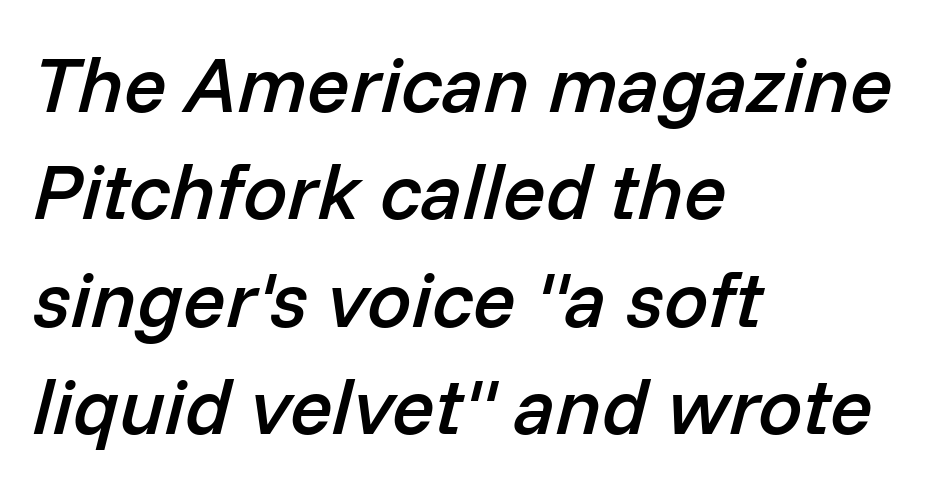
Q: Is the text bold? A: Semi-bold.
Q: Is the text italic (slanted)? A: Yes, it leans right by about 14 degrees.
Q: Is the text underlined? A: No.
Q: How is the paragraph aligned? A: Left-aligned.
Q: Is the spacing between letters normal or unusually wide? A: Normal.
Q: Is the spacing between lines tight, normal or loose? A: Normal.
Q: Width (condensed, normal, or wide)? A: Normal.
Q: Stroke contrast? A: Low.
Q: x-height? A: Medium.
Q: Monospaced? A: No.
